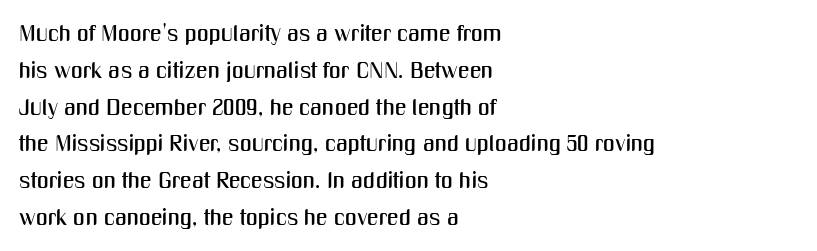
The image shows 23 px text type, upright; set left-aligned, normal line spacing (1.6x), normal letter spacing, not underlined.
